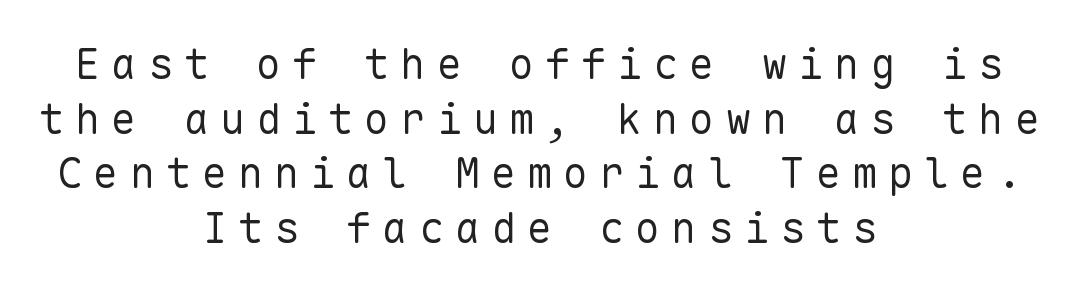
{"serif": "no", "italic": "no", "bold": "no", "weight": "regular", "width": "normal", "stroke_contrast": "low", "x_height": "medium", "monospaced": "yes", "underline": "no", "align": "center", "line_spacing": "normal", "line_spacing_ratio": 1.3, "letter_spacing": "wide", "letter_spacing_em": 0.26, "glyph_px": 42}
